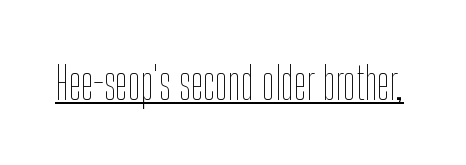
Compared with a typical body face, this is equally light or lighter still. No extra tracking has been applied to these lines. The typography opts for an upright posture over an oblique one. The face used here is proportionally spaced, like ordinary book or web type.
